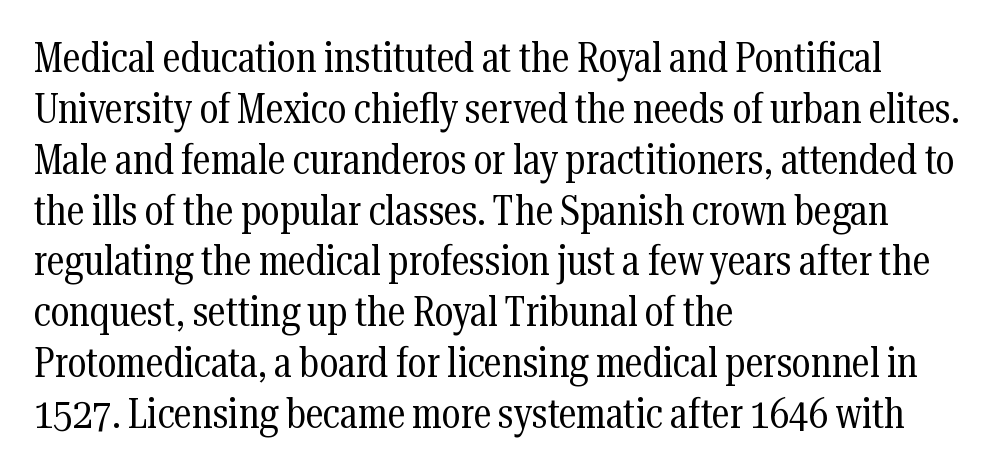
The words here are not underlined. Reading down the block, your eye returns to a fixed left position each line. Words appear dense and cohesive because spacing is normal. Weight: not bold — regular or lighter. Is this a fixed-width face? No — the glyphs have proportional, varying widths.
